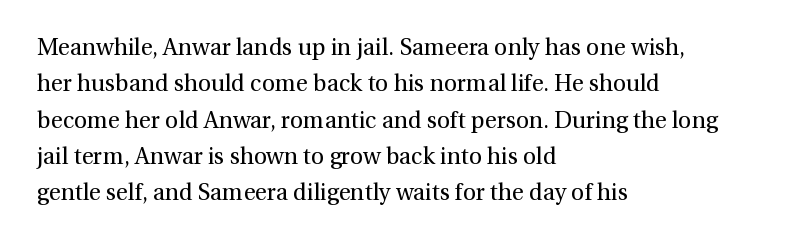
{"italic": "no", "bold": "no", "underline": "no", "align": "left", "line_spacing": "normal", "line_spacing_ratio": 1.58, "letter_spacing": "normal", "letter_spacing_em": 0.0, "glyph_px": 23}
